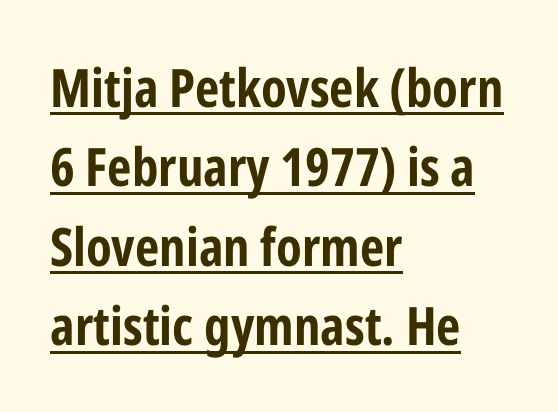
You'd pick this weight for a headline — it's a proper bold. Compared with typical paragraphs, the rows here are spaced about the same. The characters display no serif detailing; their extremities are plain. This sample uses an upright cut, with every glyph sitting square on the baseline. The rendering uses the underline text-decoration. The type is set solid horizontally, with unmodified tracking.
